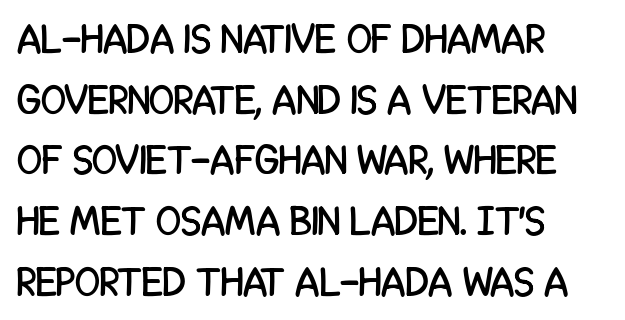
Q: Is the text italic (slanted)? A: No, it is upright.
Q: Is the typeface a serif or a sans-serif typeface? A: Sans-serif.
Q: Is the text underlined? A: No.
Q: How is the paragraph aligned? A: Left-aligned.
Q: Is the spacing between letters normal or unusually wide? A: Normal.
Q: Is the spacing between lines tight, normal or loose? A: Normal.
Q: Width (condensed, normal, or wide)? A: Condensed.
Q: Stroke contrast? A: Low.
Q: x-height? A: Large.
Q: Monospaced? A: No.
